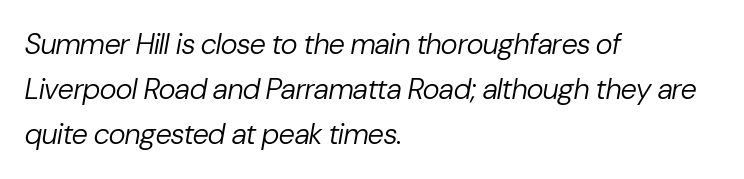
{"italic": "yes", "lean": "right", "slant_degrees": 10, "bold": "no", "weight": "regular", "width": "normal", "stroke_contrast": "low", "x_height": "medium", "monospaced": "no", "underline": "no", "align": "left", "line_spacing": "normal", "line_spacing_ratio": 1.56, "letter_spacing": "normal", "letter_spacing_em": 0.0, "glyph_px": 29}
